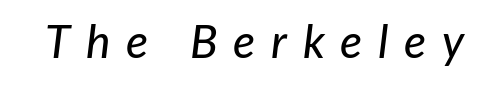
Short note: letters widely spaced. Beneath every word, the page is bare. Varying glyph widths throughout — classic text-font behaviour. Would a proofreader flag this as italicized? Yes.
